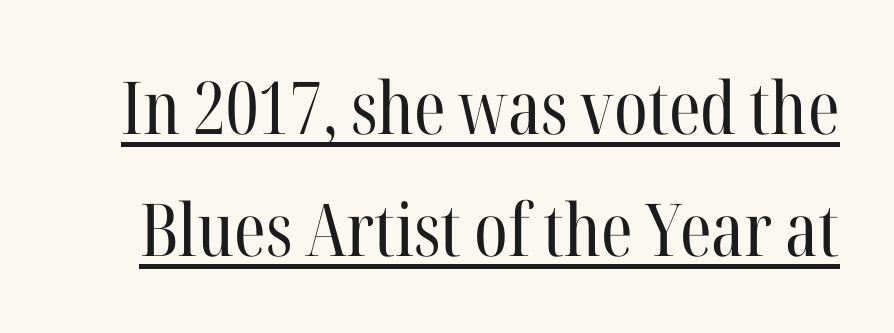
The image shows 73 px regular-weight, condensed serif type, upright; set normal line spacing (1.67x), normal letter spacing, underlined; high stroke contrast and a medium x-height.
